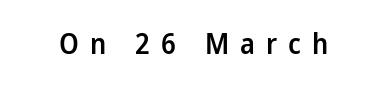
The image shows 28 px semibold sans-serif type, upright; set unusually wide letter spacing (+0.39 em), not underlined; low stroke contrast and a medium x-height.
